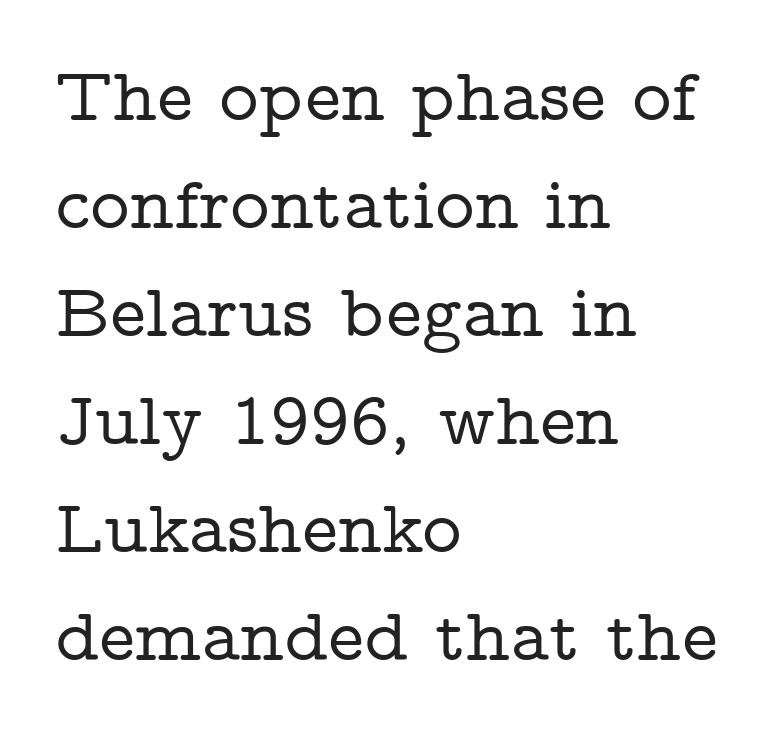
{"serif": "yes", "italic": "no", "width": "wide", "stroke_contrast": "low", "x_height": "medium", "monospaced": "no", "underline": "no", "align": "left", "line_spacing": "normal", "line_spacing_ratio": 1.42, "letter_spacing": "normal", "letter_spacing_em": 0.0, "glyph_px": 76}
